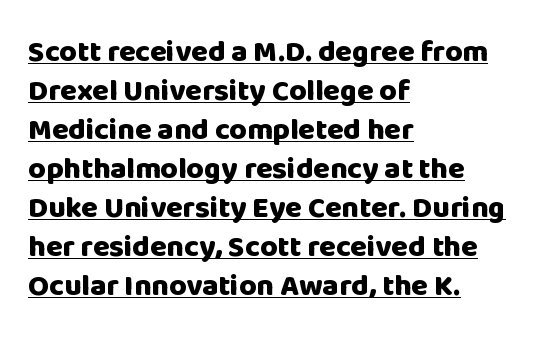
The image shows 30 px heavy sans-serif type, upright; set left-aligned, normal line spacing (1.3x), normal letter spacing, underlined; low stroke contrast and a large x-height.
